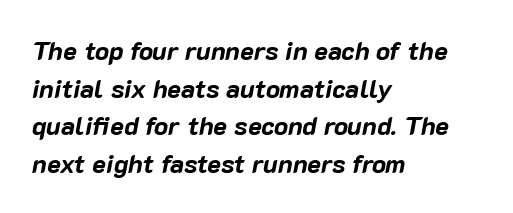
The image shows 26 px bold type, italic (leaning right); set left-aligned, normal line spacing (1.45x), normal letter spacing, not underlined.
